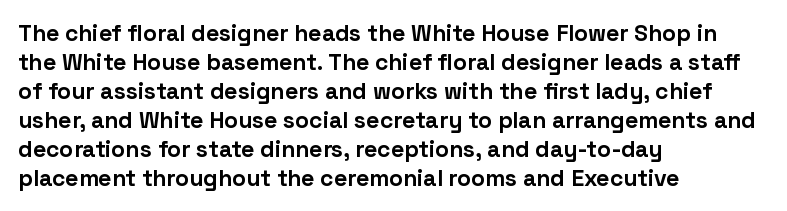
The typography opts for an upright posture over an oblique one. What weight is shown? A full bold with thick strokes. How would I describe the line gaps? Plain and ordinary. Each line starts at the same left margin while the right side varies.
